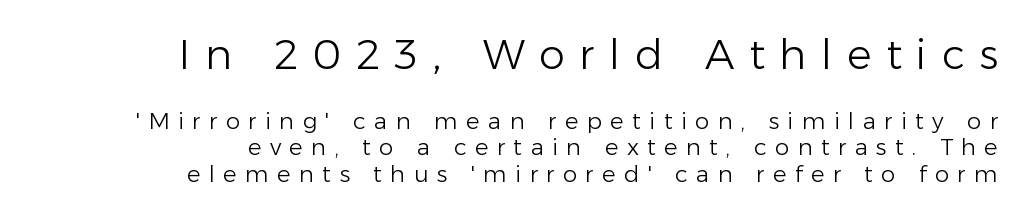
Is this a fixed-width face? No — the glyphs have proportional, varying widths. Does extra space separate the letters? Yes, quite a lot of it. Size hierarchy here favors the leading block over the trailing one. Does the type have serifs? No, each stem ends abruptly.
